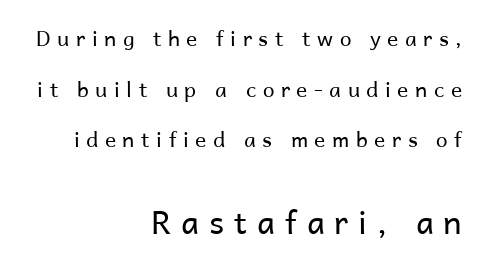
{"serif": "no", "italic": "no", "bold": "no", "weight": "regular", "width": "normal", "stroke_contrast": "low", "x_height": "medium", "monospaced": "no", "underline": "no", "align": "right", "line_spacing": "loose", "line_spacing_ratio": 2.41, "letter_spacing": "wide", "letter_spacing_em": 0.31, "larger_block": "second", "size_ratio": 1.52, "glyph_px": 32}
